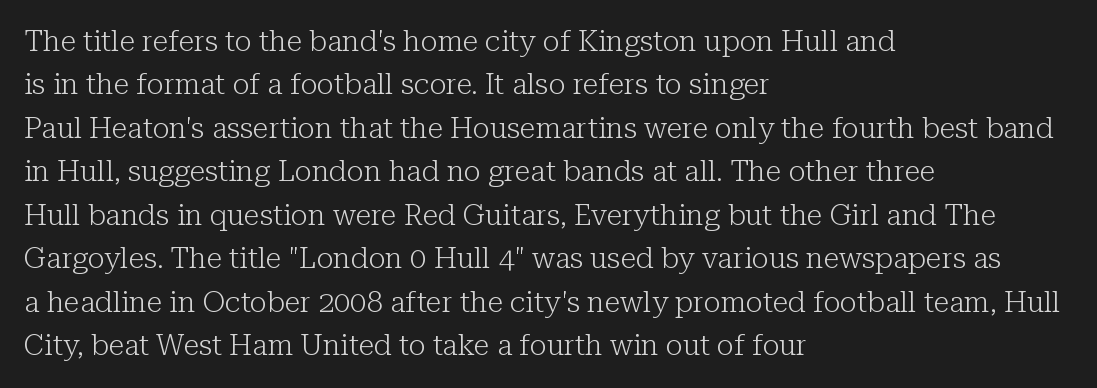
Each letter keeps its own natural width here, so spacing adapts to shape. A roman cut, with each character standing at attention. Font category for this specimen: serif. A typesetter would call this leading conventional body-copy spacing.
